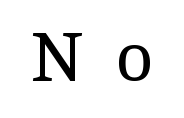
{"serif": "yes", "italic": "no", "bold": "no", "weight": "regular", "width": "normal", "x_height": "medium", "monospaced": "no", "underline": "no", "letter_spacing": "wide", "letter_spacing_em": 0.47, "glyph_px": 69}
